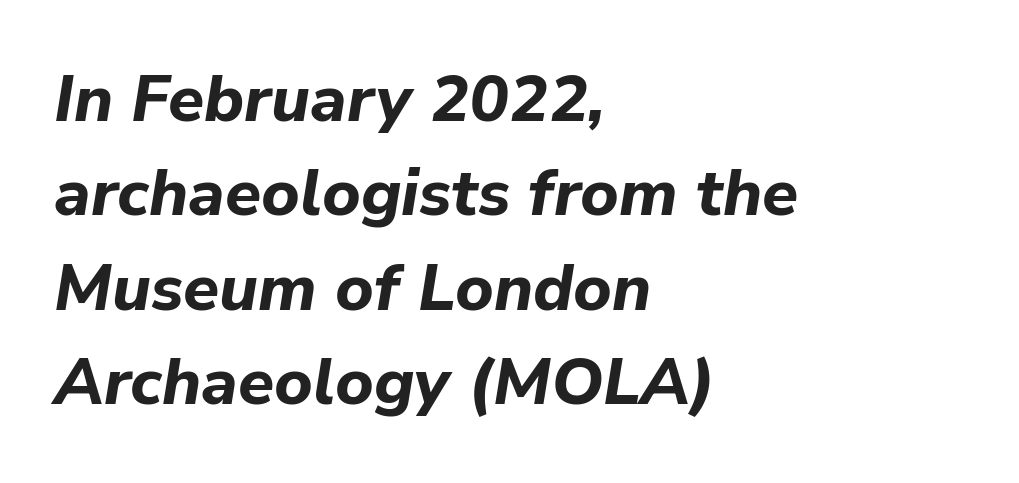
The image shows 66 px bold type, italic (leaning right); set left-aligned, normal line spacing (1.43x), normal letter spacing, not underlined; low stroke contrast and a medium x-height.
